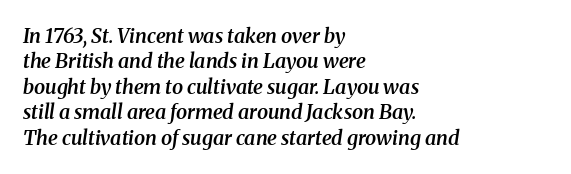
Is the block centered? No — it sits flush against the left margin. Posture: slanted. Look at the stroke-to-counter ratio: somewhat heavy, a semibold. Tracking value appears to be zero — textbook default spacing. Check under the words: just untouched page. Summary of vertical rhythm: regular, with standard interline spacing.
